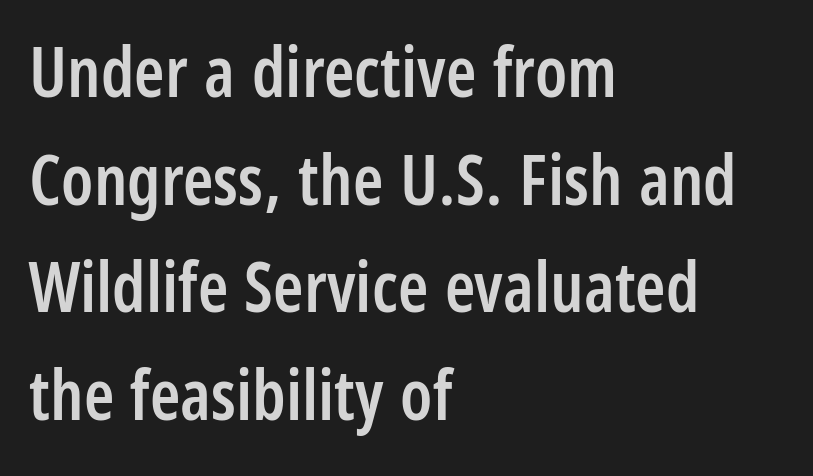
Standard letterfit; no display-style spreading of the glyphs. Posture: upright roman. The lines in this sample share a left origin and differ only in where they stop. The rendering uses natural spacing where letterforms have individual widths. Semibold letterforms, between regular and bold. Evenly set lines give the paragraph a standard silhouette.
